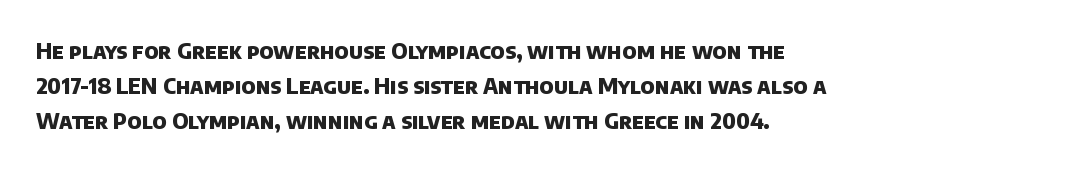
Q: Is the text bold? A: Yes.
Q: Is the text underlined? A: No.
Q: How is the paragraph aligned? A: Left-aligned.
Q: Is the spacing between letters normal or unusually wide? A: Normal.
Q: Is the spacing between lines tight, normal or loose? A: Normal.
